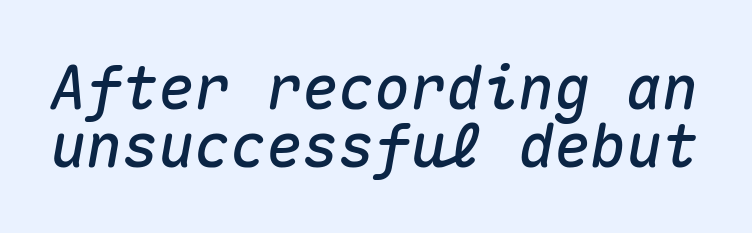
Beneath every word, the page is bare. The space between consecutive lines is stingy. Short note: letters normally spaced. Posture: slanted. Looks like terminal output: every glyph gets an equal slot.
